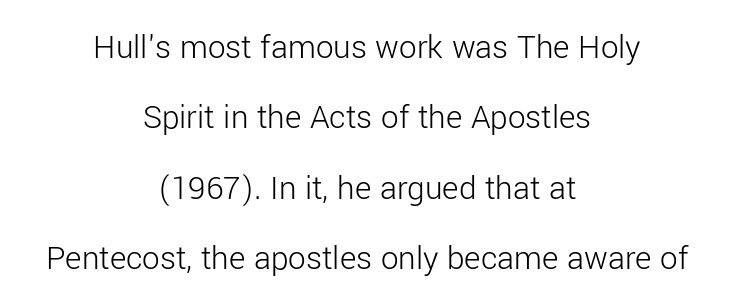
The image shows 35 px light sans-serif type, upright; set centered, loose line spacing (2.01x), normal letter spacing, not underlined; low stroke contrast and a medium x-height.
